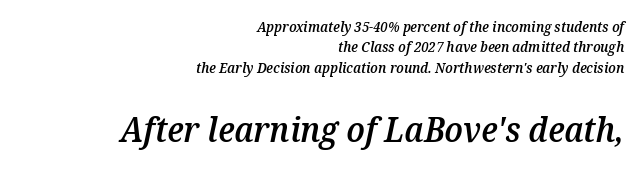
Q: Is the text bold? A: Semi-bold.
Q: Is the text italic (slanted)? A: Yes, it leans right by about 12 degrees.
Q: Is the text underlined? A: No.
Q: How is the paragraph aligned? A: Right-aligned.
Q: Is the spacing between letters normal or unusually wide? A: Normal.
Q: Is the spacing between lines tight, normal or loose? A: Normal.
Q: Which block of text is set in a larger size, the first (top) or the second (bottom)? A: The second (bottom) one.
Q: Width (condensed, normal, or wide)? A: Normal.
Q: Stroke contrast? A: Medium.
Q: x-height? A: Medium.
Q: Monospaced? A: No.
